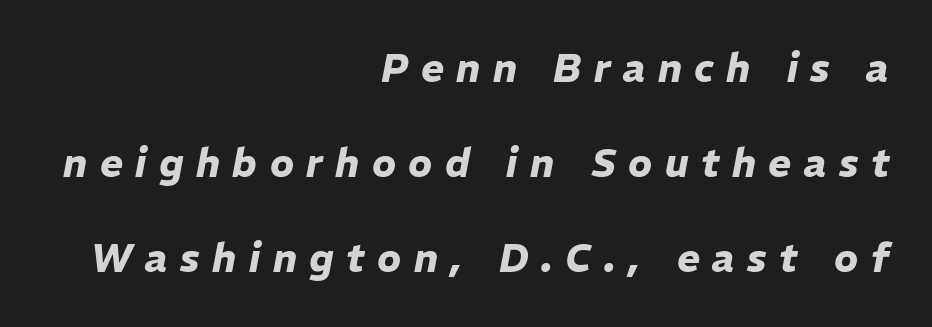
The image shows 39 px heavy type, italic (leaning right); set right-aligned, loose line spacing (2.44x), unusually wide letter spacing (+0.32 em), not underlined; low stroke contrast and a medium x-height.
